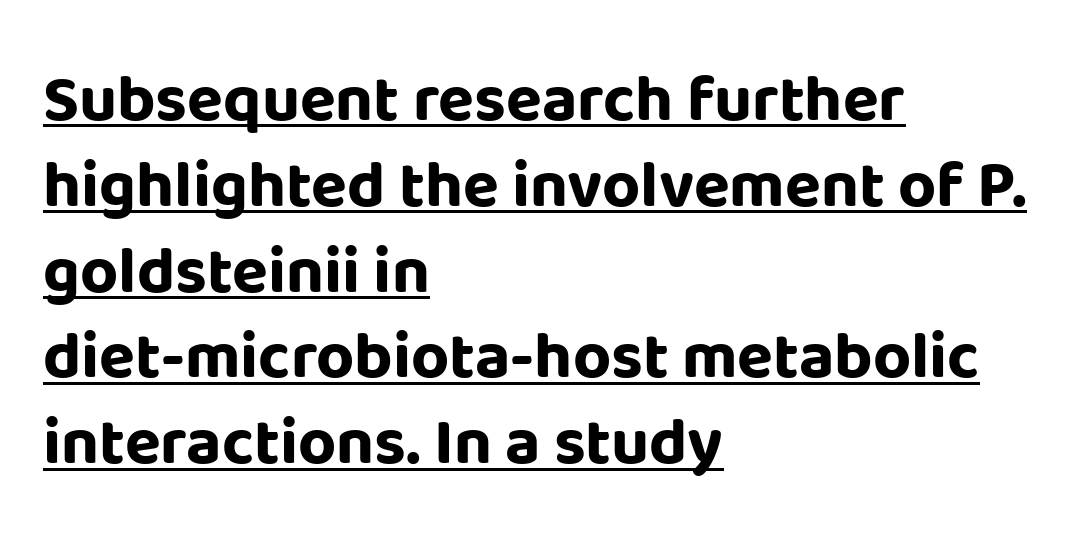
The image shows 66 px bold sans-serif type, upright; set left-aligned, normal line spacing (1.3x), normal letter spacing, underlined; low stroke contrast and a large x-height.
